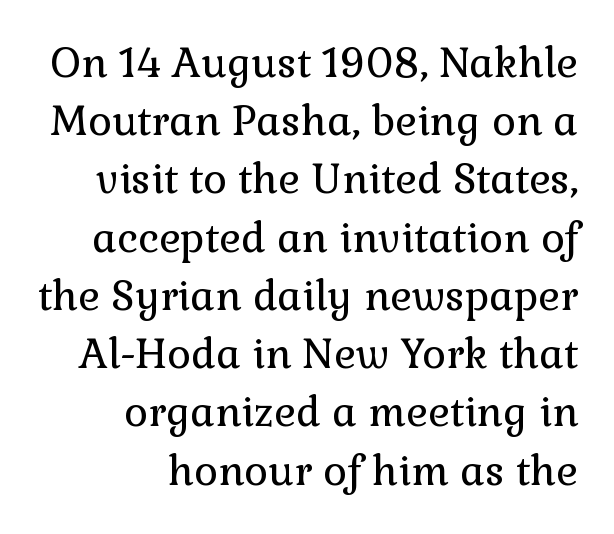
Q: Is the text bold? A: No.
Q: Is the text italic (slanted)? A: No, it is upright.
Q: Is the typeface a serif or a sans-serif typeface? A: Serif.
Q: Is the text underlined? A: No.
Q: How is the paragraph aligned? A: Right-aligned.
Q: Is the spacing between letters normal or unusually wide? A: Normal.
Q: Is the spacing between lines tight, normal or loose? A: Normal.
Q: Width (condensed, normal, or wide)? A: Normal.
Q: x-height? A: Medium.
Q: Monospaced? A: No.
